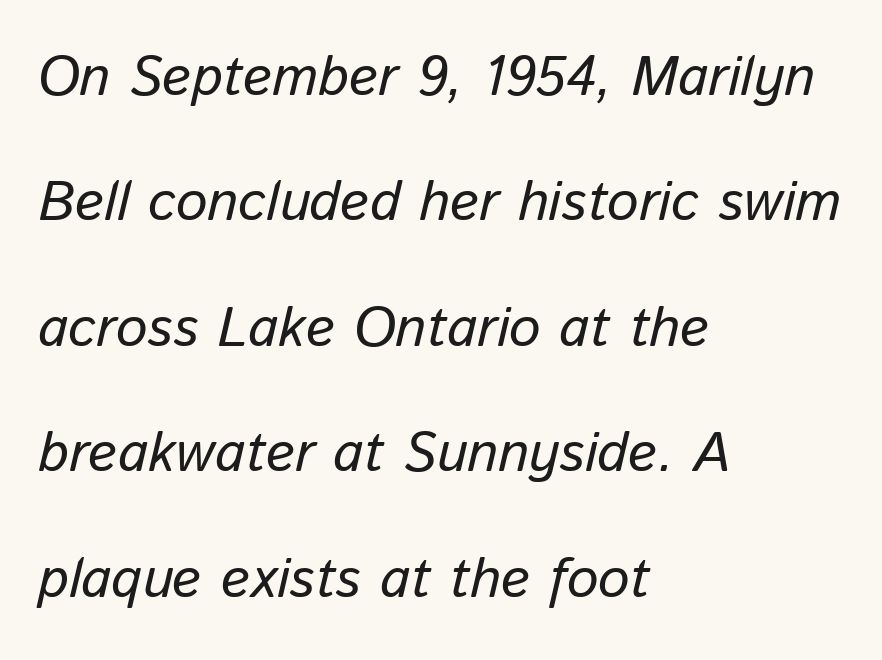
This rendering leaves character spacing at its baseline value. One glance says open: line gaps are wider than usual. Lines of text with bare space underneath. Caption: multi-line text, flush left, ragged right.
